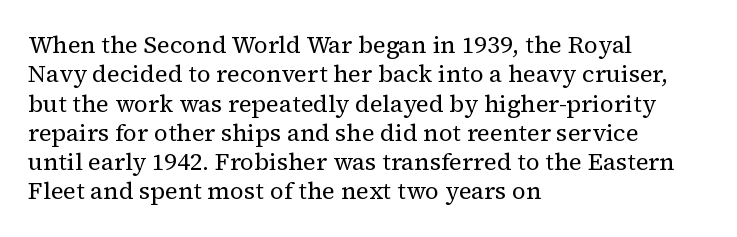
{"italic": "no", "bold": "no", "underline": "no", "align": "left", "line_spacing_ratio": 1.22, "letter_spacing": "normal", "letter_spacing_em": 0.0, "glyph_px": 24}
